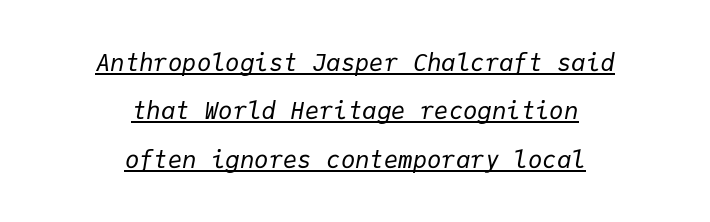
These glyphs show unthickened strokes, regular width or finer. The rendered words wear a rule along their underside. Tracking here is standard; glyphs follow each other at the usual distance. The typography opts for an oblique posture over an upright one. Line spacing here is loose. This sample is center-justified, so both line endings float freely.
